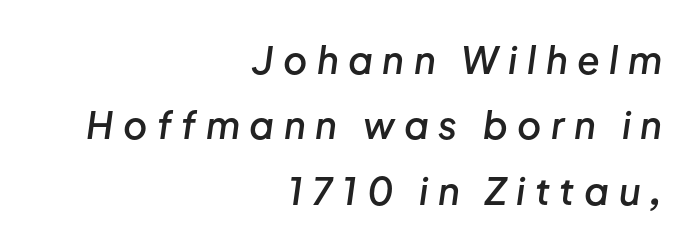
Characters follow at a spacing far wider than the type designer built in. The strip under each line holds only bare page. Every character sits at an angle, as italics do. Here the designer chose a conventional face with non-uniform glyph widths. Does the copy run flush right? Yes — the right margin is perfectly even. The typesetting leans somewhat heavy: a semibold.
